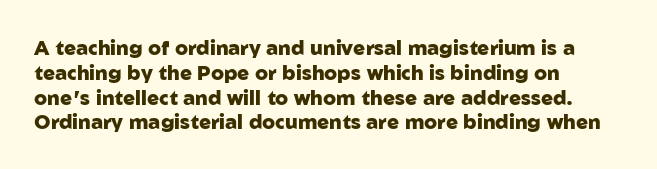
Line starts are locked; line ends wander. Tracking value appears to be zero — textbook default spacing. Style check: upright. Rule under the text: the space is simply empty. Heavy-handed strokes throughout: this text is bold.
